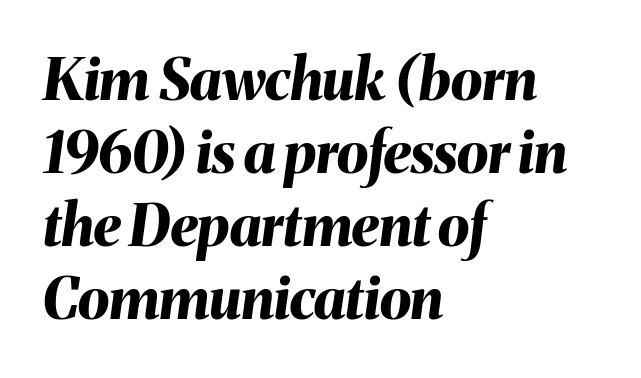
Q: Is the text bold? A: Yes.
Q: Is the text italic (slanted)? A: Yes, it leans right by about 8 degrees.
Q: Is the text underlined? A: No.
Q: How is the paragraph aligned? A: Left-aligned.
Q: Is the spacing between letters normal or unusually wide? A: Normal.
Q: Is the spacing between lines tight, normal or loose? A: Normal.
Q: Width (condensed, normal, or wide)? A: Normal.
Q: Stroke contrast? A: Medium.
Q: x-height? A: Medium.
Q: Monospaced? A: No.
